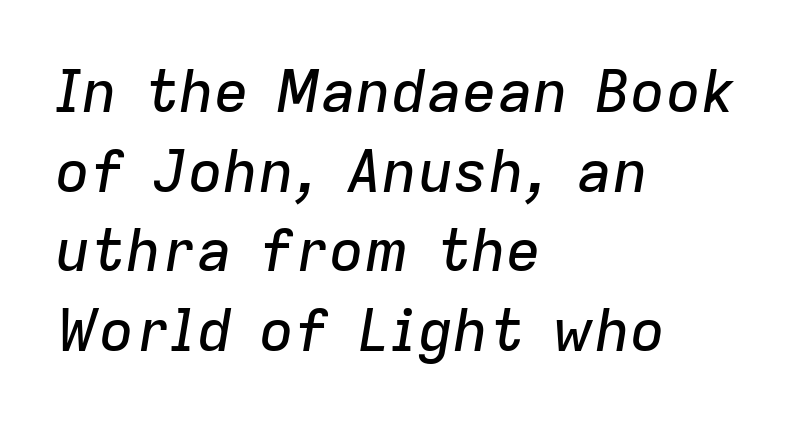
The image shows 59 px text type, italic (leaning right); set left-aligned, normal line spacing (1.35x), normal letter spacing, not underlined; low stroke contrast and a medium x-height.
